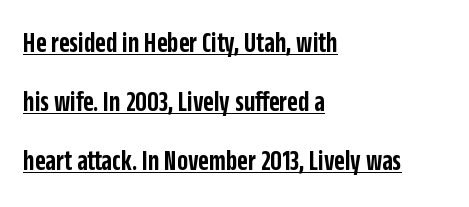
Vertically, the passage feels expansive, rows floating well apart. Here the designer chose a conventional face with non-uniform glyph widths. Ordinary non-slanted type is in use. Does the weight exceed regular? Yes, but only to semibold. This rendering uses left alignment, leaving the right contour irregular. The passage shown has conventional tracking throughout.
